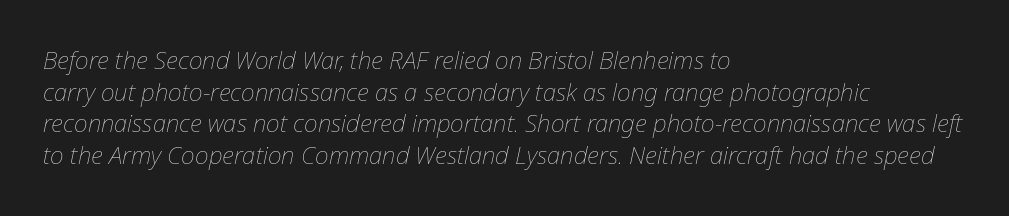
The image shows 24 px text type, italic (leaning right); set left-aligned, normal line spacing (1.32x), normal letter spacing, not underlined.
